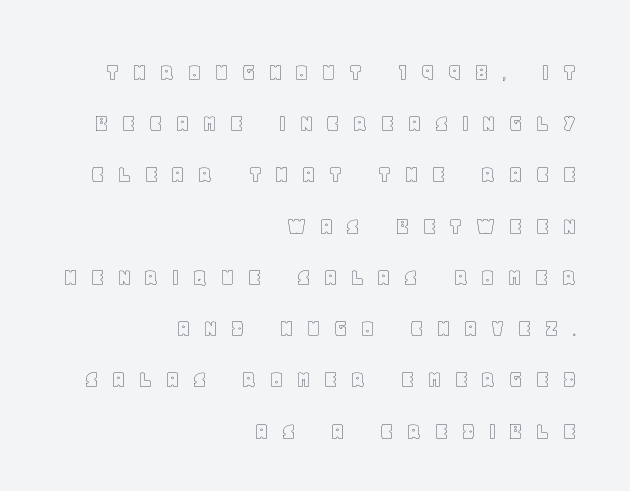
The image shows 26 px text type, upright; set right-aligned, loose line spacing (1.97x), unusually wide letter spacing (+0.46 em), not underlined.
